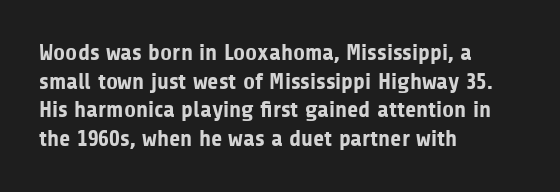
The image shows 23 px bold type, upright; set left-aligned, normal line spacing (1.25x), normal letter spacing, not underlined.
